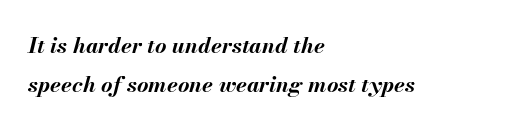
Q: Is the text bold? A: Yes.
Q: Is the text italic (slanted)? A: Yes, it leans right by about 13 degrees.
Q: Is the text underlined? A: No.
Q: How is the paragraph aligned? A: Left-aligned.
Q: Is the spacing between letters normal or unusually wide? A: Normal.
